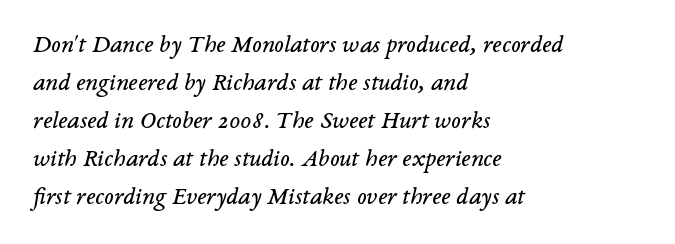
The image shows 25 px text type, italic (leaning right); set left-aligned, normal line spacing (1.52x), normal letter spacing, not underlined.
